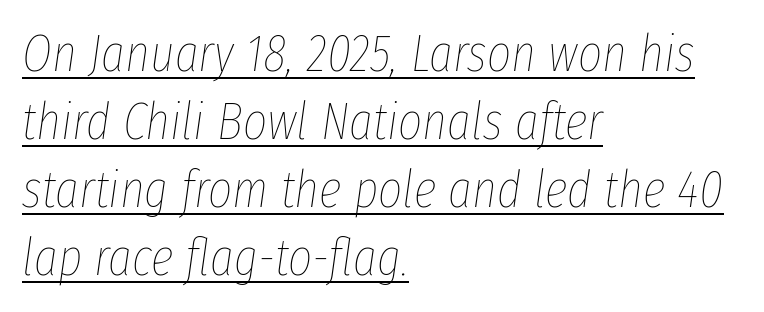
{"italic": "yes", "lean": "right", "slant_degrees": 8, "bold": "no", "weight": "thin", "width": "condensed", "stroke_contrast": "low", "x_height": "medium", "monospaced": "no", "underline": "yes", "align": "left", "line_spacing": "normal", "line_spacing_ratio": 1.31, "letter_spacing": "normal", "letter_spacing_em": 0.0, "glyph_px": 52}
